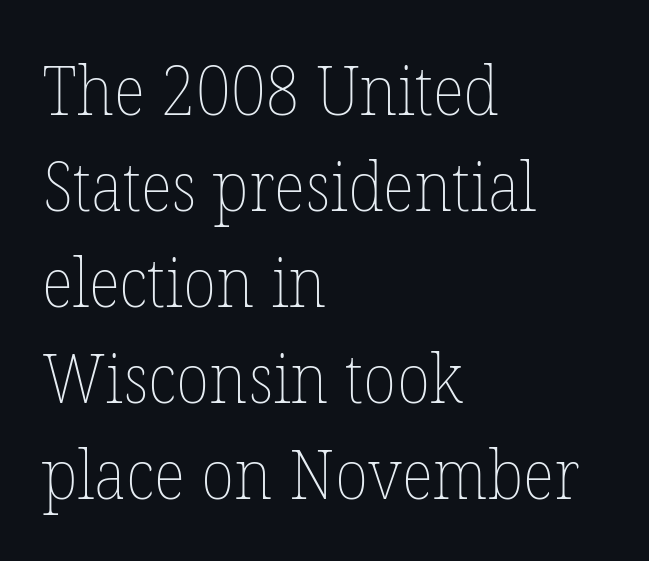
A bare baseline throughout the passage. Left-aligned paragraph, ragged on the right. The specimen reads as upright at a glance. The rendering uses natural spacing where letterforms have individual widths.
